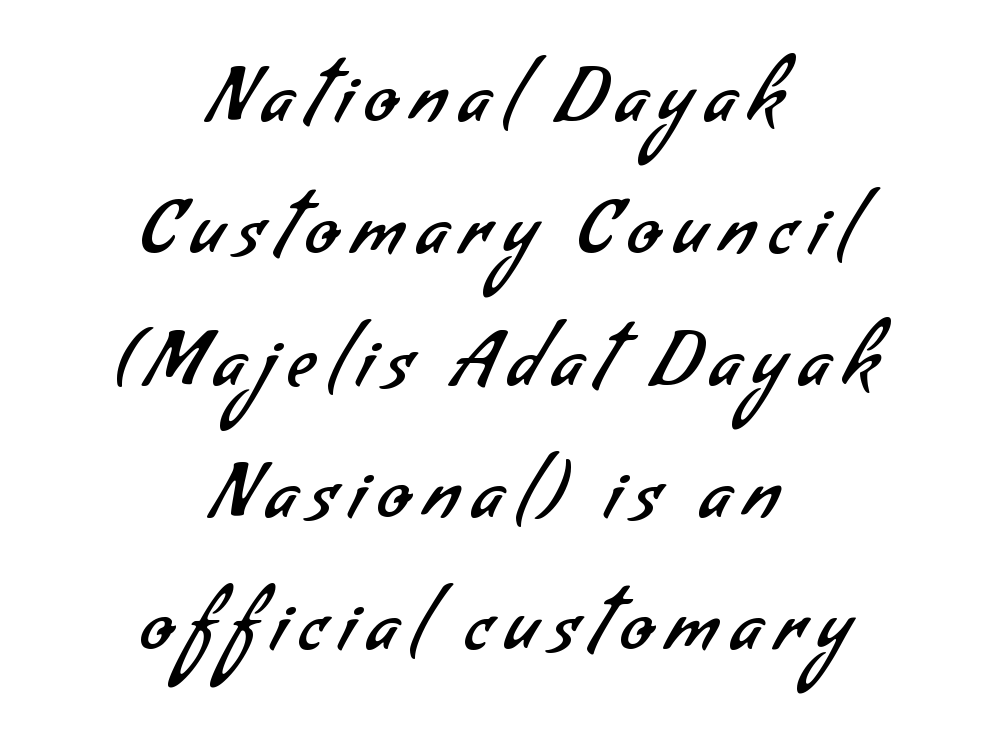
Q: Is the text bold? A: No.
Q: Is the typeface a serif or a sans-serif typeface? A: Sans-serif.
Q: Is the text underlined? A: No.
Q: How is the paragraph aligned? A: Centered.
Q: Width (condensed, normal, or wide)? A: Normal.
Q: Stroke contrast? A: Low.
Q: x-height? A: Small.
Q: Monospaced? A: No.
